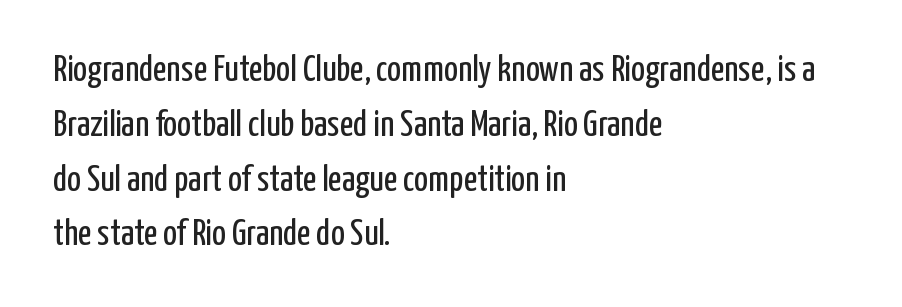
The font sits on the lighter half of the weight spectrum, regular included. The typesetter chose a ragged-right arrangement here. Evenly set lines give the paragraph a standard silhouette. This sample has the flowing, uneven cadence of proportional lettering.
